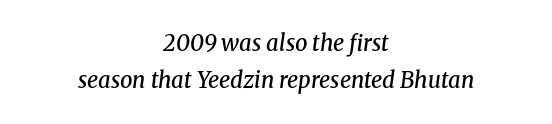
Notice how descenders clear the ascenders below comfortably — that's standard leading. The glyphs look as if they've been sheared to an angle. In terms of letterspacing, this is plain default setting. The passage shown is semibold, sitting just below true bold.
